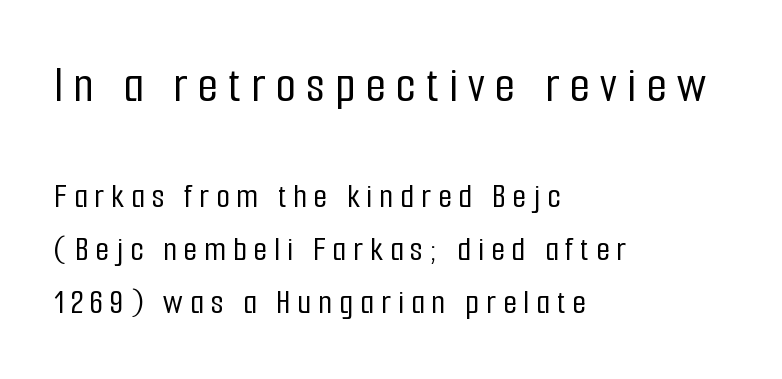
The image shows 52 px condensed sans-serif type, upright; set left-aligned, normal line spacing (1.52x), unusually wide letter spacing (+0.2 em), not underlined; the first (top) block is 1.49x larger; low stroke contrast and a medium x-height.
